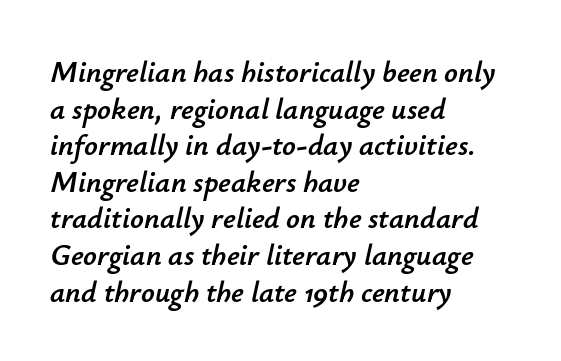
The image shows 30 px text type, italic (leaning right); set left-aligned, line spacing 1.22x, normal letter spacing, not underlined; low stroke contrast and a small x-height.
